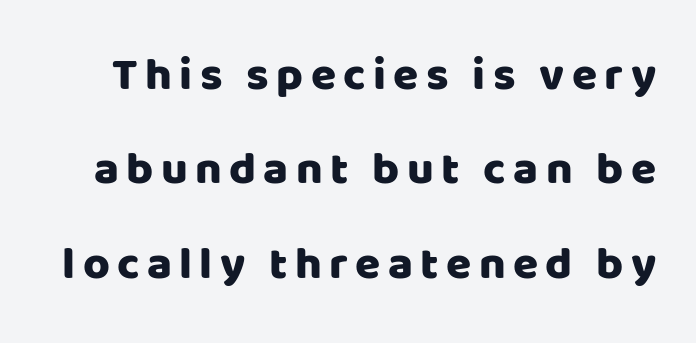
{"serif": "no", "italic": "no", "width": "normal", "stroke_contrast": "low", "x_height": "large", "monospaced": "no", "underline": "no", "line_spacing": "loose", "line_spacing_ratio": 2.05, "glyph_px": 46}
